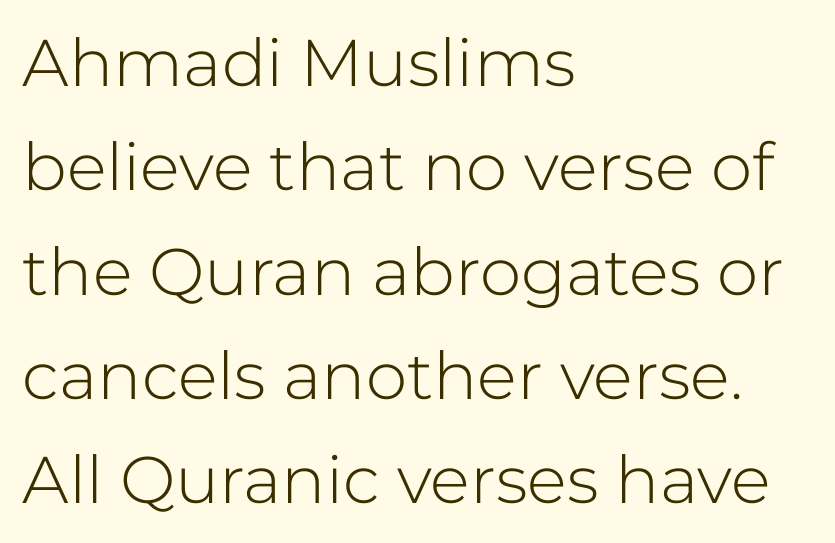
The image shows 66 px light sans-serif type, upright; set left-aligned, normal line spacing (1.58x), normal letter spacing, not underlined; low stroke contrast and a medium x-height.
